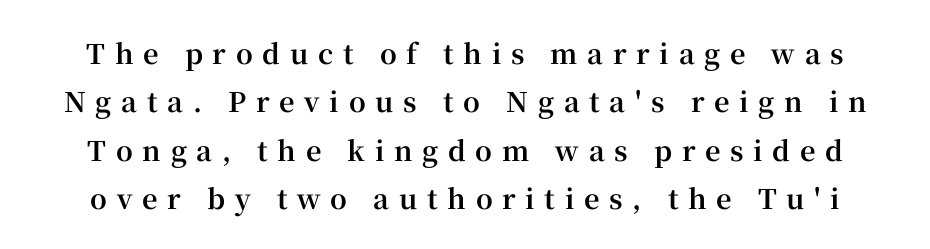
Q: Is the text bold? A: Yes.
Q: Is the text italic (slanted)? A: No, it is upright.
Q: Is the text underlined? A: No.
Q: Is the spacing between letters normal or unusually wide? A: Unusually wide.
